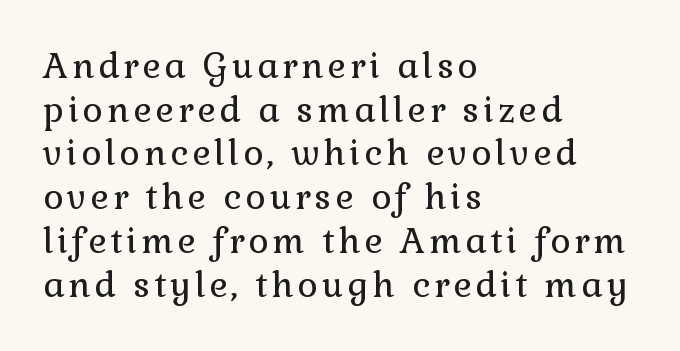
Q: Is the text bold? A: No.
Q: Is the text italic (slanted)? A: No, it is upright.
Q: Is the typeface a serif or a sans-serif typeface? A: Serif.
Q: Is the text underlined? A: No.
Q: How is the paragraph aligned? A: Left-aligned.
Q: Is the spacing between lines tight, normal or loose? A: Normal.
Q: Width (condensed, normal, or wide)? A: Normal.
Q: x-height? A: Medium.
Q: Monospaced? A: No.
